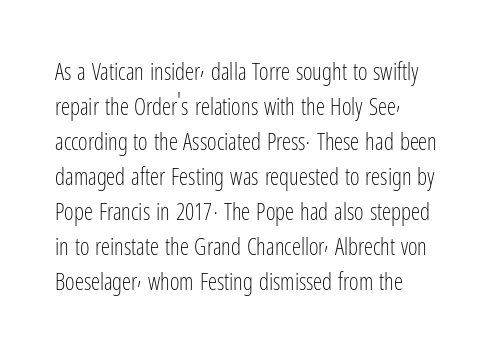
Weight: not bold — regular or lighter. The typesetter chose a ragged-right arrangement here. Each new line begins a customary step beneath the previous one. You could call the tracking neutral — neither tight nor loose. Only glyphs here, with clear space below each row. You can tell it's not italic because the verticals are truly vertical.
